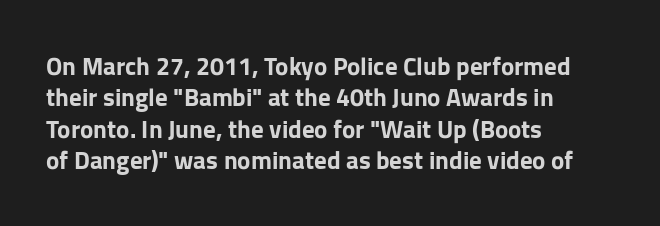
The image shows 25 px bold type, upright; set left-aligned, normal line spacing (1.26x), normal letter spacing, not underlined.
